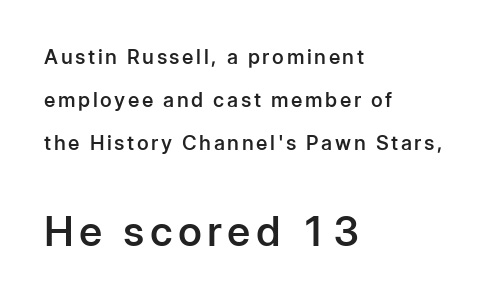
{"serif": "no", "italic": "no", "bold": "semi", "weight": "semibold", "width": "normal", "stroke_contrast": "low", "x_height": "medium", "monospaced": "no", "underline": "no", "align": "left", "line_spacing": "loose", "line_spacing_ratio": 2.16, "larger_block": "second", "size_ratio": 2.05, "glyph_px": 41}
